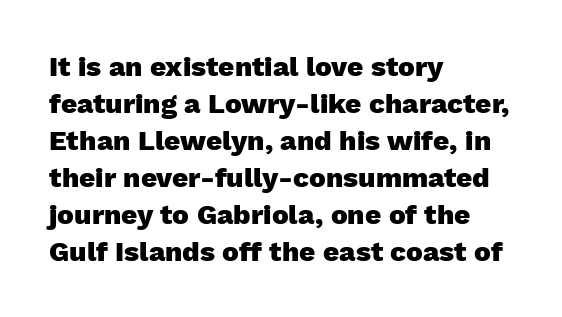
Q: Is the text bold? A: Yes.
Q: Is the text italic (slanted)? A: No, it is upright.
Q: Is the typeface a serif or a sans-serif typeface? A: Sans-serif.
Q: Is the text underlined? A: No.
Q: How is the paragraph aligned? A: Left-aligned.
Q: Is the spacing between letters normal or unusually wide? A: Normal.
Q: Is the spacing between lines tight, normal or loose? A: Normal.
Q: Width (condensed, normal, or wide)? A: Normal.
Q: Stroke contrast? A: Low.
Q: x-height? A: Medium.
Q: Monospaced? A: No.
